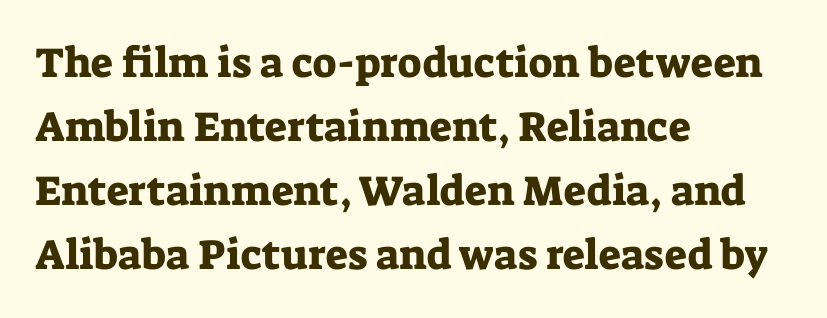
{"serif": "yes", "italic": "no", "width": "normal", "stroke_contrast": "low", "x_height": "medium", "monospaced": "no", "underline": "no", "align": "left", "line_spacing": "normal", "line_spacing_ratio": 1.52, "letter_spacing": "normal", "letter_spacing_em": 0.0, "glyph_px": 42}
